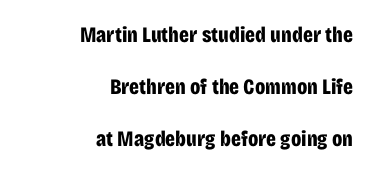
Lines of text with bare space underneath. The sample has been set heavy, in full bold. These lines are set flush right with a ragged left edge. Spacing between characters is what you'd get straight out of the box.
